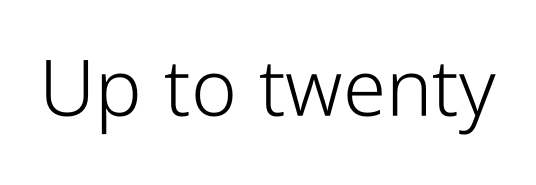
The image shows 78 px light, condensed sans-serif type, upright; set normal letter spacing, not underlined; low stroke contrast and a medium x-height.
